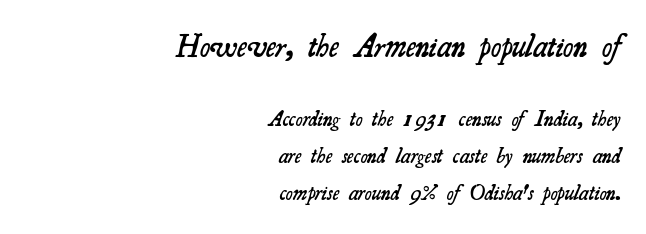
The image shows 31 px semibold serif type; set right-aligned, line spacing 1.76x, normal letter spacing, not underlined; the first (top) block is 1.48x larger; medium stroke contrast and a small x-height.
